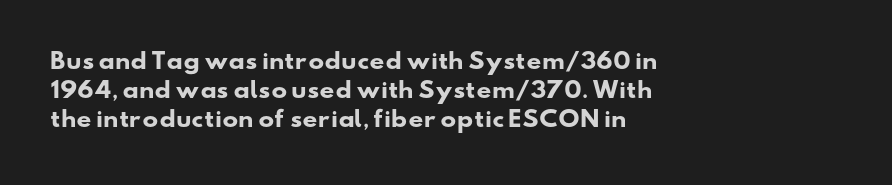
Q: Is the text bold? A: Yes.
Q: Is the text underlined? A: No.
Q: How is the paragraph aligned? A: Left-aligned.
Q: Is the spacing between letters normal or unusually wide? A: Normal.
Q: Is the spacing between lines tight, normal or loose? A: Normal.
